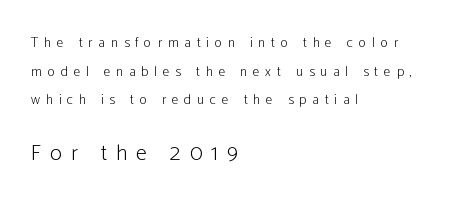
The image shows 22 px text type, upright; set left-aligned, loose line spacing (2.05x), unusually wide letter spacing (+0.41 em), not underlined; the second (bottom) block is 1.57x larger.
